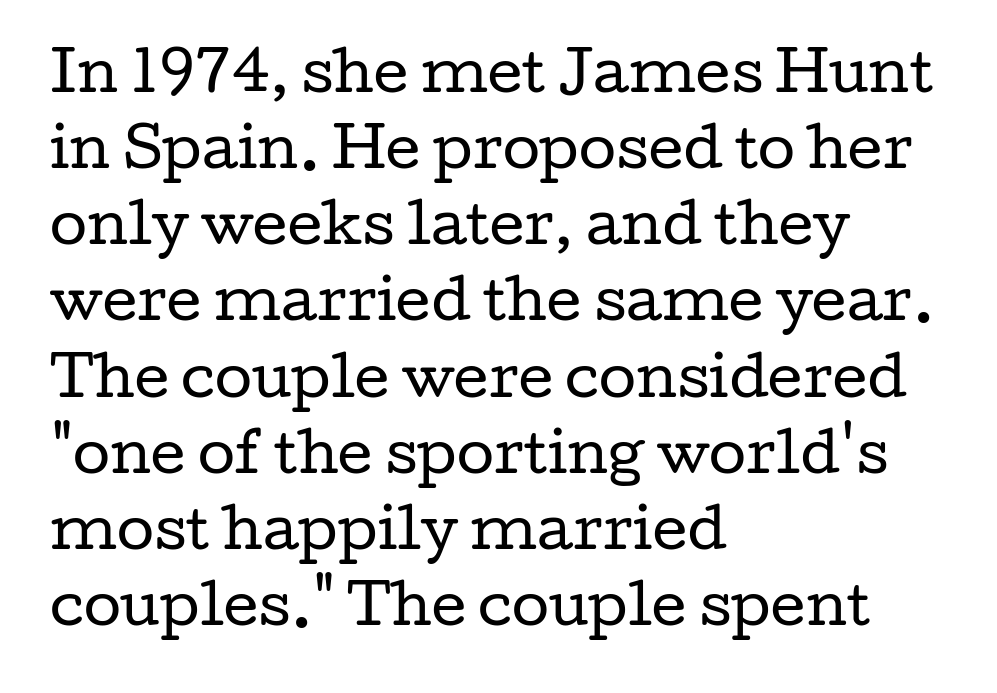
{"serif": "yes", "italic": "no", "bold": "no", "weight": "regular", "width": "wide", "stroke_contrast": "low", "x_height": "medium", "monospaced": "no", "underline": "no", "align": "left", "line_spacing": "normal", "line_spacing_ratio": 1.41, "letter_spacing": "normal", "letter_spacing_em": 0.0, "glyph_px": 54}
